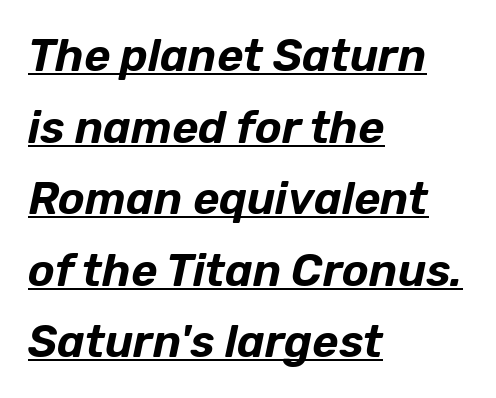
The rendering uses a moderate line-height, typical for paragraphs. Observe the lean: these are italic letterforms. The face used here is proportionally spaced, like ordinary book or web type. Underline: present. Nobody touched the tracking dial on this one. The rendering anchors every line to the left-hand side.
